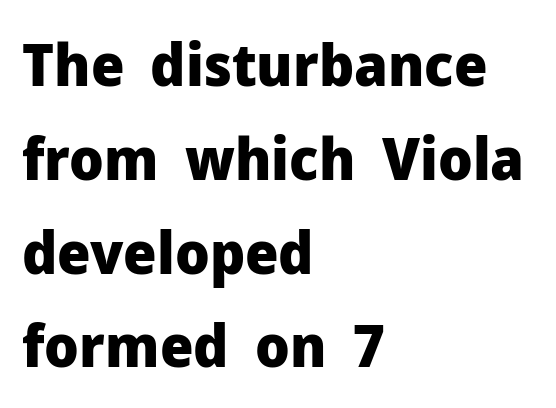
The ragged edge is on the right, which tells us the setting is flush left. The lines sit at an ordinary, default distance from one another. Underline: absent. Does extra space separate the letters? No, they use regular spacing. Heavy-handed strokes throughout: this text is bold.
